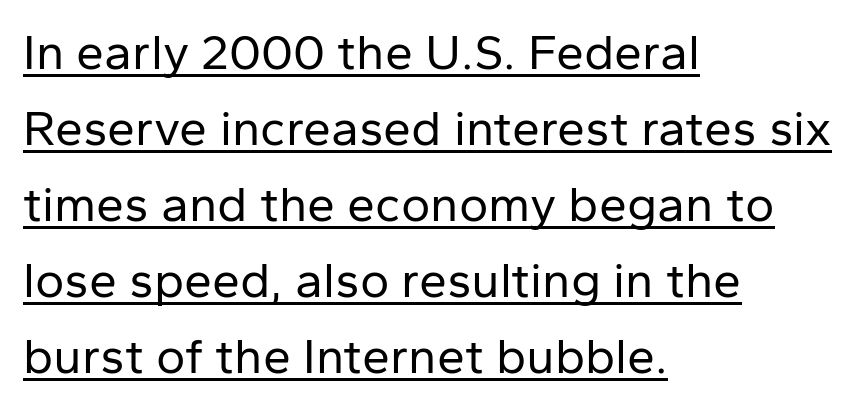
{"serif": "no", "italic": "no", "bold": "no", "weight": "regular", "width": "normal", "stroke_contrast": "low", "x_height": "medium", "monospaced": "no", "underline": "yes", "align": "left", "line_spacing": "normal", "line_spacing_ratio": 1.52, "letter_spacing": "normal", "letter_spacing_em": 0.0, "glyph_px": 50}
